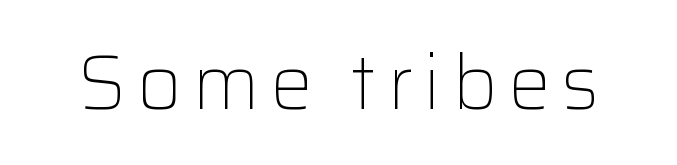
The image shows 76 px light sans-serif type, upright; set not underlined; low stroke contrast and a medium x-height.
